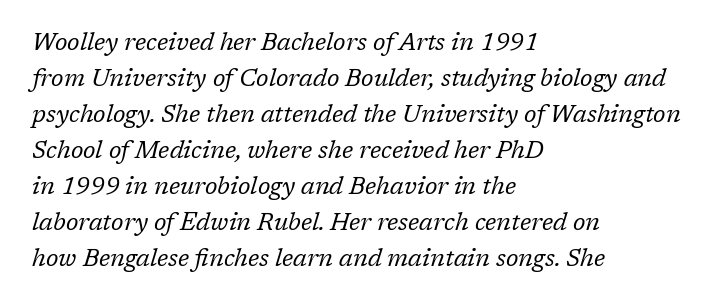
The image shows 24 px text type, italic (leaning right); set left-aligned, normal line spacing (1.5x), normal letter spacing, not underlined.
